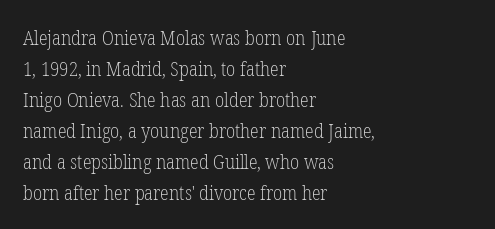
{"italic": "no", "bold": "no", "underline": "no", "align": "left", "line_spacing": "normal", "line_spacing_ratio": 1.55, "letter_spacing": "normal", "letter_spacing_em": 0.0, "glyph_px": 20}
